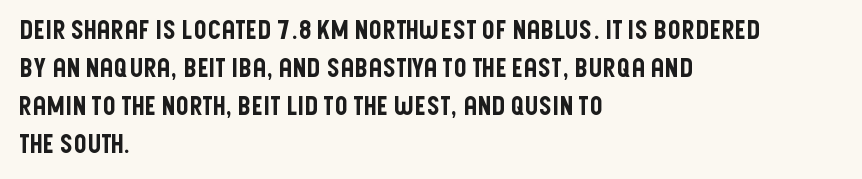
Q: Is the text italic (slanted)? A: No, it is upright.
Q: Is the text underlined? A: No.
Q: How is the paragraph aligned? A: Left-aligned.
Q: Is the spacing between letters normal or unusually wide? A: Normal.
Q: Is the spacing between lines tight, normal or loose? A: Normal.
